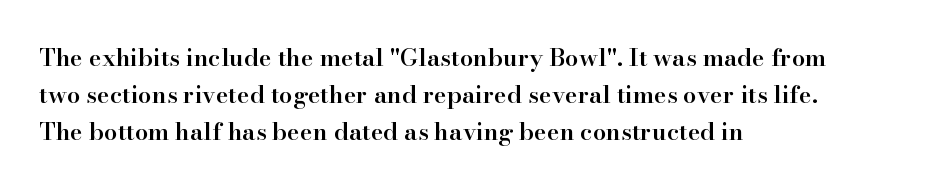
Q: Is the text bold? A: Semi-bold.
Q: Is the text italic (slanted)? A: No, it is upright.
Q: Is the text underlined? A: No.
Q: How is the paragraph aligned? A: Left-aligned.
Q: Is the spacing between letters normal or unusually wide? A: Normal.
Q: Is the spacing between lines tight, normal or loose? A: Normal.
